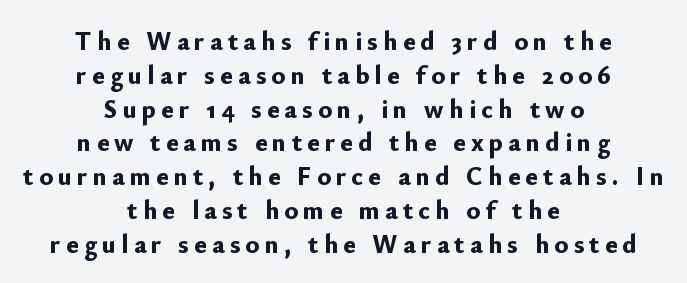
{"italic": "no", "bold": "yes", "underline": "no", "align": "center", "line_spacing": "normal", "line_spacing_ratio": 1.3, "letter_spacing": "wide", "letter_spacing_em": 0.2, "glyph_px": 26}
